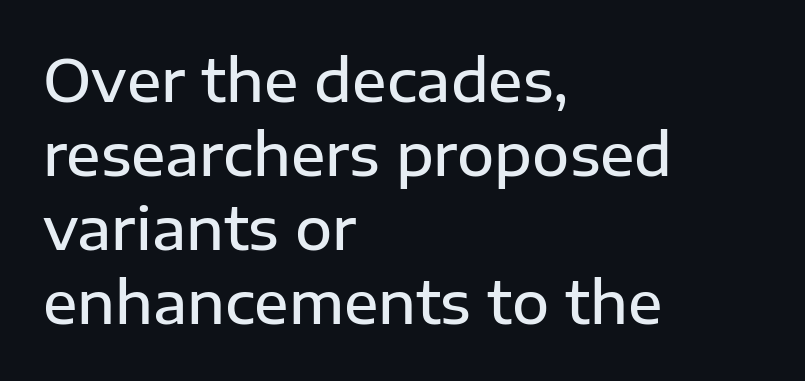
The image shows 57 px semibold sans-serif type, upright; set left-aligned, normal line spacing (1.3x), normal letter spacing, not underlined; low stroke contrast and a medium x-height.
